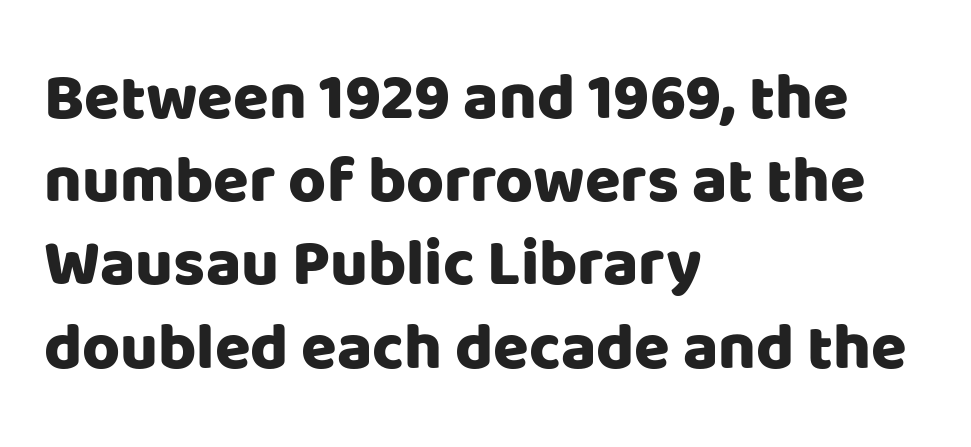
The image shows 65 px sans-serif type, upright; set left-aligned, normal line spacing (1.28x), normal letter spacing, not underlined; low stroke contrast and a large x-height.
